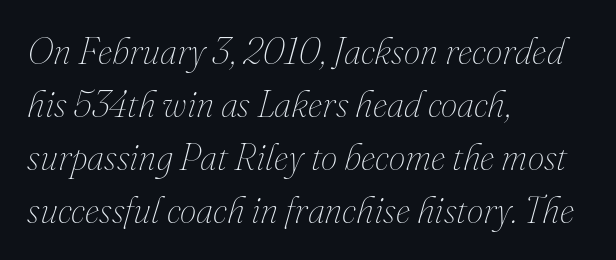
{"italic": "yes", "lean": "right", "slant_degrees": 16, "bold": "no", "weight": "thin", "width": "normal", "stroke_contrast": "medium", "x_height": "small", "monospaced": "no", "underline": "no", "align": "left", "line_spacing": "normal", "line_spacing_ratio": 1.43, "letter_spacing": "normal", "letter_spacing_em": 0.0, "glyph_px": 37}
